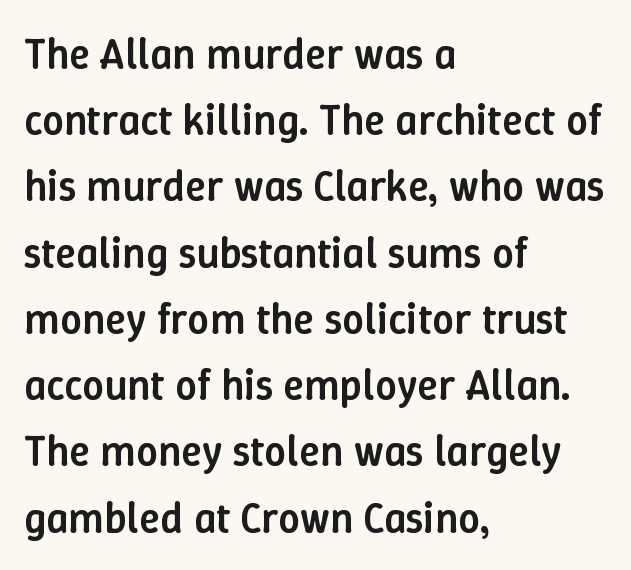
{"italic": "no", "bold": "semi", "weight": "semibold", "width": "normal", "stroke_contrast": "low", "x_height": "medium", "monospaced": "no", "underline": "no", "align": "left", "line_spacing": "normal", "line_spacing_ratio": 1.54, "letter_spacing": "normal", "letter_spacing_em": 0.0, "glyph_px": 43}
